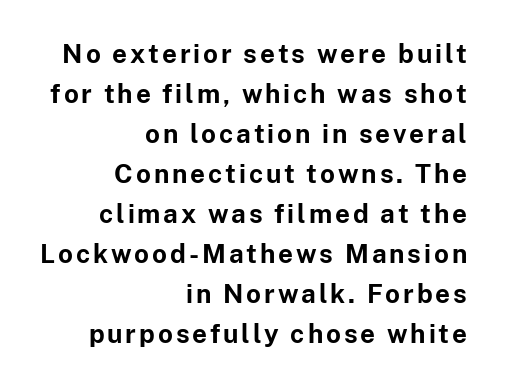
Q: Is the text bold? A: Yes.
Q: Is the text italic (slanted)? A: No, it is upright.
Q: Is the text underlined? A: No.
Q: How is the paragraph aligned? A: Right-aligned.
Q: Is the spacing between lines tight, normal or loose? A: Normal.
